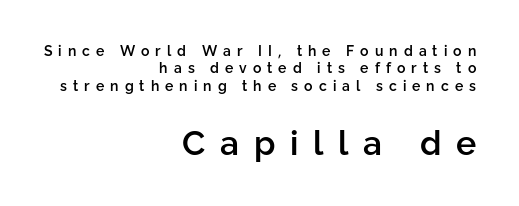
{"serif": "no", "italic": "no", "bold": "semi", "weight": "semibold", "width": "normal", "stroke_contrast": "low", "x_height": "medium", "monospaced": "no", "underline": "no", "align": "right", "line_spacing": "normal", "line_spacing_ratio": 1.25, "letter_spacing": "wide", "letter_spacing_em": 0.43, "larger_block": "second", "size_ratio": 2.43, "glyph_px": 34}
